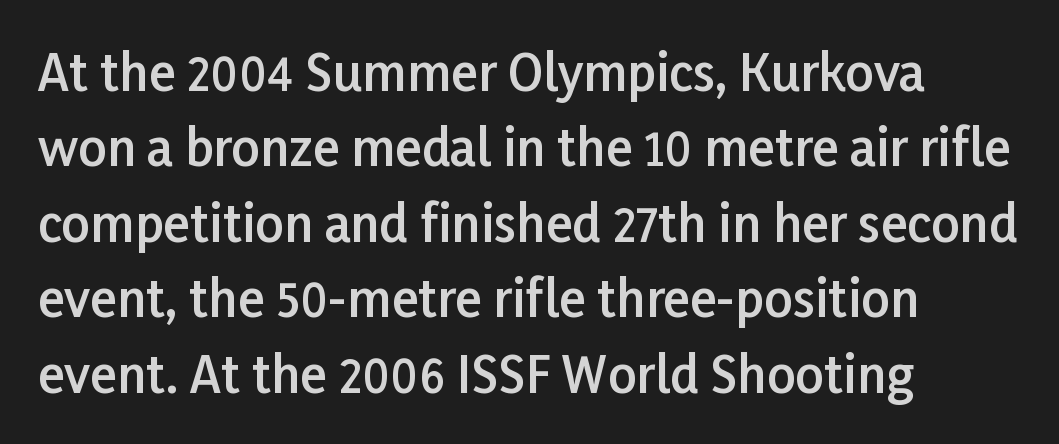
The face used here is proportionally spaced, like ordinary book or web type. Evenly set lines give the paragraph a standard silhouette. Font category for this specimen: sans-serif. Emphasis by weight is partial: semibold.
